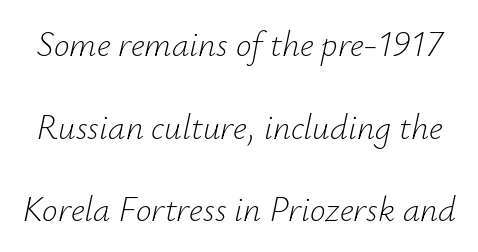
Q: Is the text bold? A: No.
Q: Is the text italic (slanted)? A: Yes, it leans right by about 12 degrees.
Q: Is the text underlined? A: No.
Q: Is the spacing between letters normal or unusually wide? A: Normal.
Q: Is the spacing between lines tight, normal or loose? A: Loose.
Q: Width (condensed, normal, or wide)? A: Normal.
Q: Stroke contrast? A: Low.
Q: x-height? A: Small.
Q: Monospaced? A: No.
